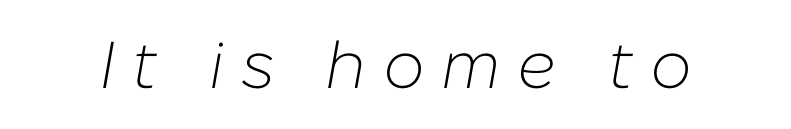
Q: Is the text bold? A: No.
Q: Is the text italic (slanted)? A: Yes, it leans right by about 10 degrees.
Q: Is the text underlined? A: No.
Q: Is the spacing between letters normal or unusually wide? A: Unusually wide.
Q: Width (condensed, normal, or wide)? A: Normal.
Q: Stroke contrast? A: Low.
Q: x-height? A: Medium.
Q: Monospaced? A: No.
